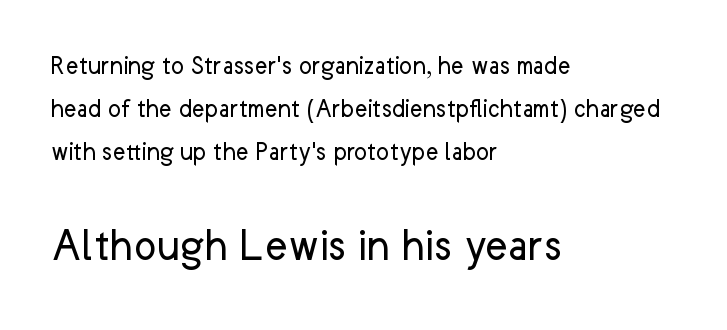
A typesetter would mark this as roman, not italic. The space between consecutive lines is moderate. Typeset ragged right — the left edge is the straight one. Caption: standard tracking, unaltered. Clear beneath every line of the passage. Note the varied advance widths — an 'i' is clearly narrower than an 'm'.
